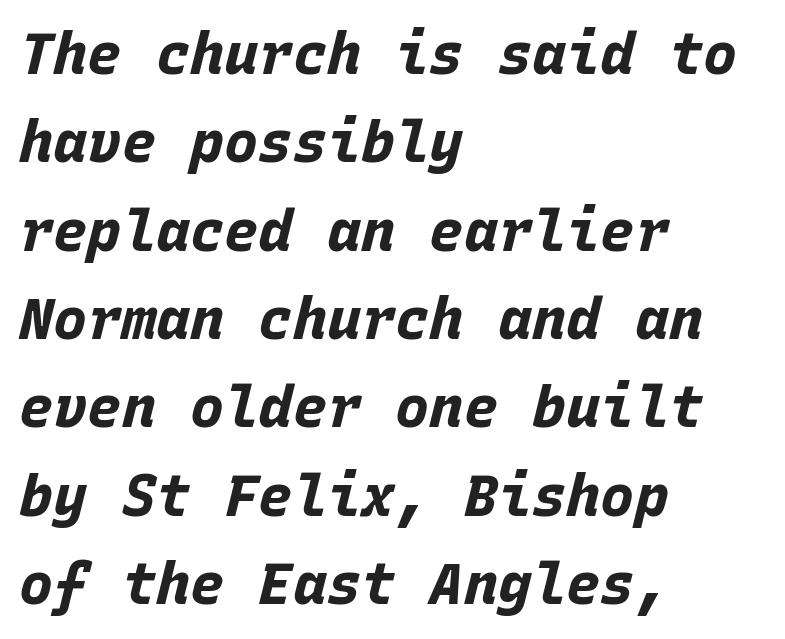
The image shows 57 px bold type, italic (leaning right), monospaced; set left-aligned, normal line spacing (1.55x), normal letter spacing, not underlined; low stroke contrast and a large x-height.
